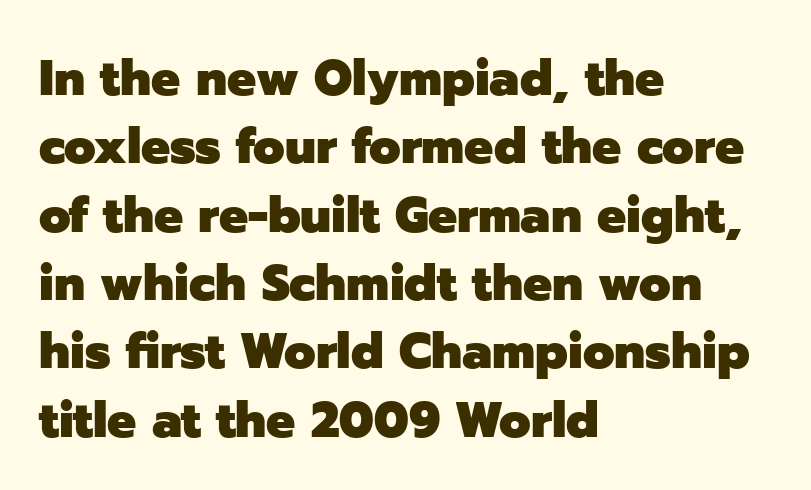
{"serif": "no", "italic": "no", "bold": "yes", "weight": "heavy", "width": "normal", "stroke_contrast": "low", "x_height": "medium", "monospaced": "no", "underline": "no", "align": "left", "line_spacing": "normal", "line_spacing_ratio": 1.34, "letter_spacing": "normal", "letter_spacing_em": 0.0, "glyph_px": 51}
